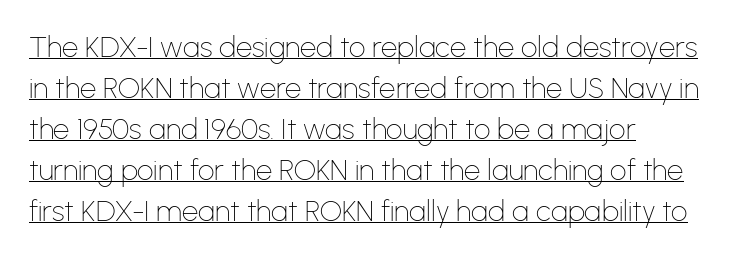
The image shows 29 px thin sans-serif type, upright; set normal line spacing (1.41x), normal letter spacing, underlined; low stroke contrast and a medium x-height.
